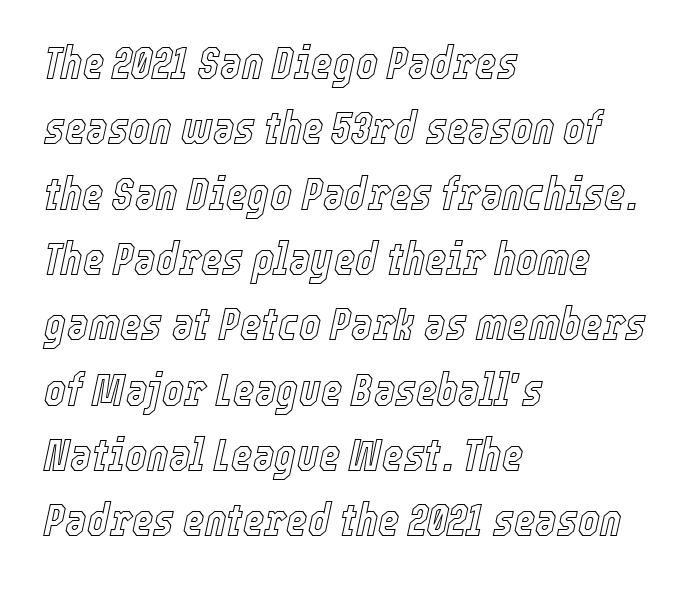
The image shows 46 px condensed type, italic (leaning right); set left-aligned, normal line spacing (1.42x), normal letter spacing, not underlined; a medium x-height.
